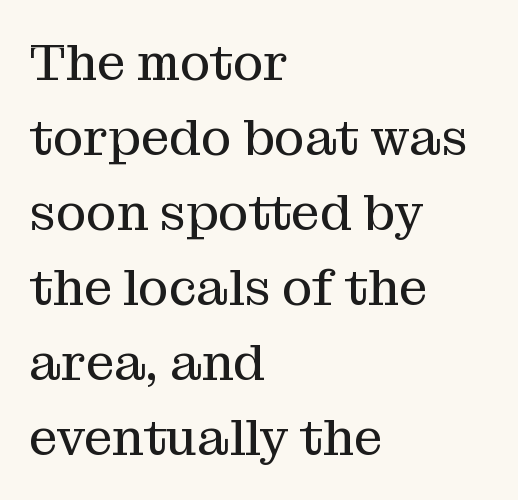
Layout note: lines flush left. These lines were composed using upright roman letters. Each new line begins a customary step beneath the previous one. The glyphs are unaccompanied by any horizontal stroke below them. A quiet, ordinary-to-light weight characterises the typeface. Each letter's strokes conclude with small projecting serifs.
